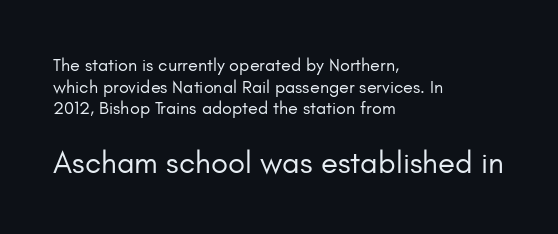
The image shows 31 px regular-weight sans-serif type, upright; set left-aligned, line spacing 1.2x, normal letter spacing, not underlined; the second (bottom) block is 1.72x larger; low stroke contrast and a small x-height.
